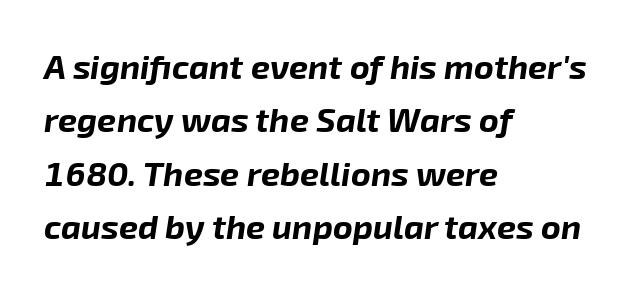
Type without underlining. Spacing verdict: proportional, widths tailored to each character. The line-height multiplier appears to be the usual default. Heavy, bold letterforms. Yep, that's italic — everything's leaning. Left-aligned paragraph, ragged on the right.
